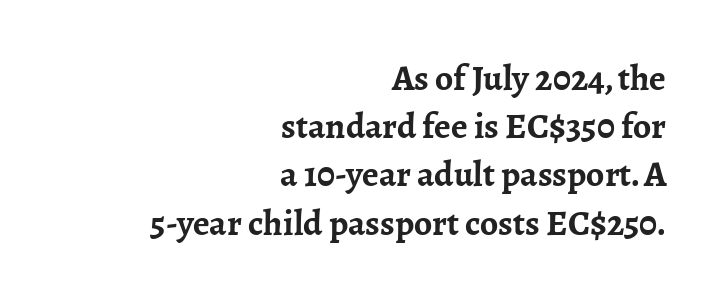
The image shows 36 px semibold serif type, upright; set right-aligned, normal line spacing (1.34x), normal letter spacing, not underlined; low stroke contrast and a medium x-height.
